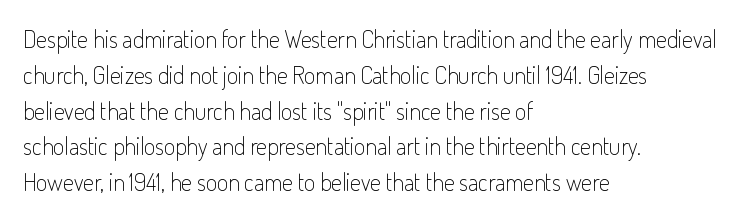
{"italic": "no", "bold": "no", "underline": "no", "align": "left", "line_spacing": "normal", "line_spacing_ratio": 1.49, "letter_spacing": "normal", "letter_spacing_em": 0.0, "glyph_px": 24}
